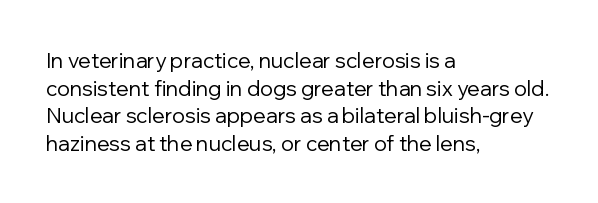
Q: Is the text bold? A: No.
Q: Is the text italic (slanted)? A: No, it is upright.
Q: Is the text underlined? A: No.
Q: How is the paragraph aligned? A: Left-aligned.
Q: Is the spacing between letters normal or unusually wide? A: Normal.
Q: Is the spacing between lines tight, normal or loose? A: Normal.
